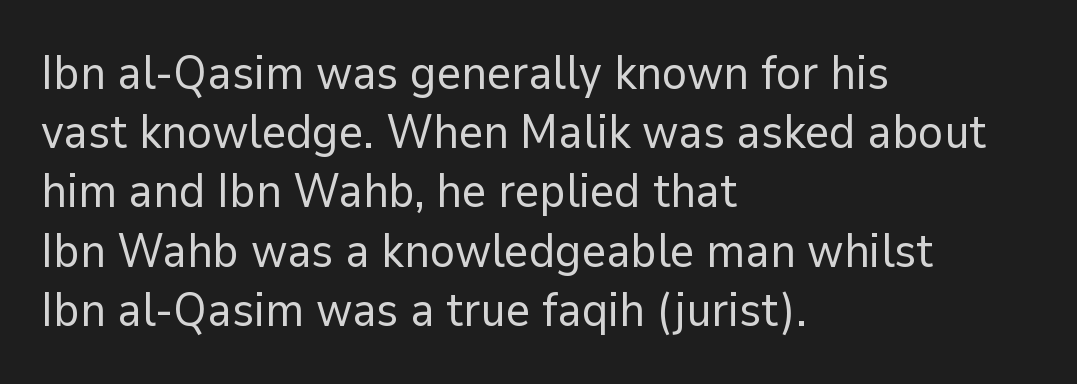
Q: Is the text bold? A: No.
Q: Is the text italic (slanted)? A: No, it is upright.
Q: Is the typeface a serif or a sans-serif typeface? A: Sans-serif.
Q: Is the text underlined? A: No.
Q: How is the paragraph aligned? A: Left-aligned.
Q: Is the spacing between letters normal or unusually wide? A: Normal.
Q: Is the spacing between lines tight, normal or loose? A: Normal.
Q: Width (condensed, normal, or wide)? A: Normal.
Q: Stroke contrast? A: Low.
Q: x-height? A: Medium.
Q: Monospaced? A: No.
